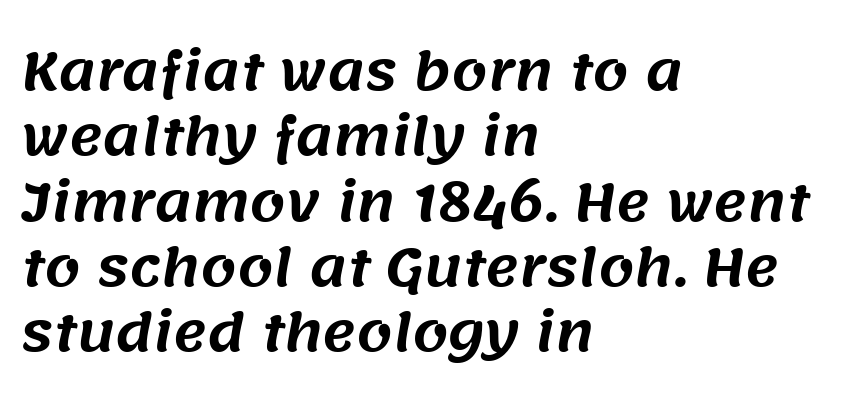
The image shows 51 px sans-serif type; set left-aligned, normal line spacing (1.28x), normal letter spacing, not underlined; medium stroke contrast and a large x-height.
